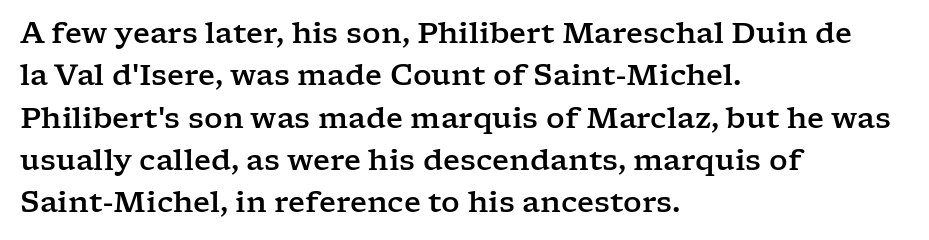
The rag falls on the right side of this text block. Notice how the stems are strictly vertical — no italics here. Check under the words: just untouched page. You could not count columns in this text — the font is proportionally spaced. A typesetter would call this leading conventional body-copy spacing.
